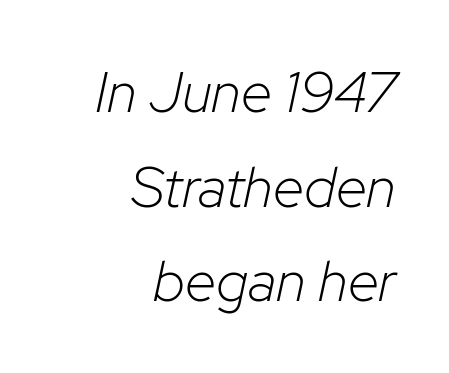
The image shows 57 px light type, italic (leaning right); set right-aligned, normal line spacing (1.66x), normal letter spacing, not underlined; low stroke contrast and a medium x-height.
